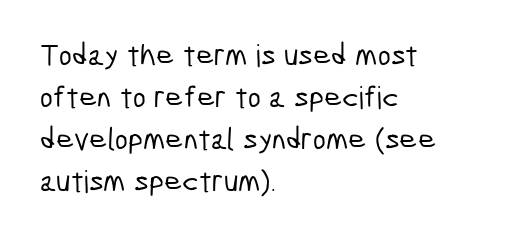
Letters rest on an invisible, unmarked baseline. Spacing verdict: proportional, widths tailored to each character. Typeset ragged right — the left edge is the straight one. Are there feet on the stems? There aren't — it's a sans. The tracking reads as untouched default to a designer's eye.
